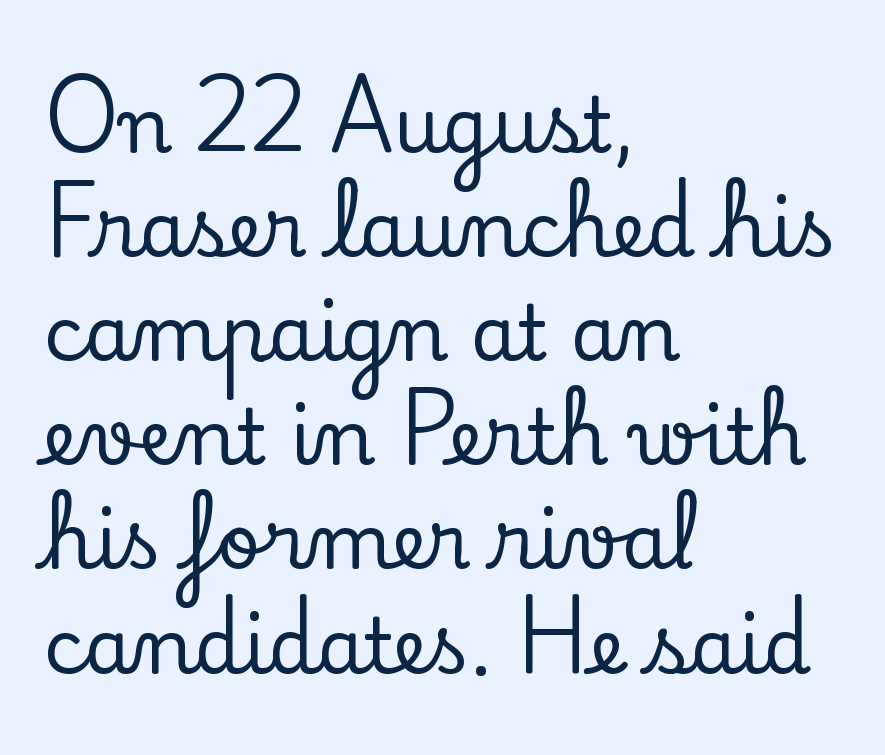
The image shows 76 px text type, upright; set left-aligned, normal line spacing (1.37x), normal letter spacing, not underlined; low stroke contrast and a small x-height.
